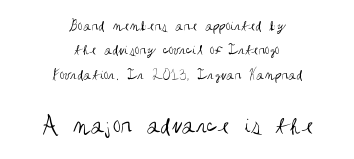
Q: Is the text bold? A: No.
Q: Is the text underlined? A: No.
Q: How is the paragraph aligned? A: Centered.
Q: Is the spacing between letters normal or unusually wide? A: Normal.
Q: Is the spacing between lines tight, normal or loose? A: Normal.
Q: Which block of text is set in a larger size, the first (top) or the second (bottom)? A: The second (bottom) one.
